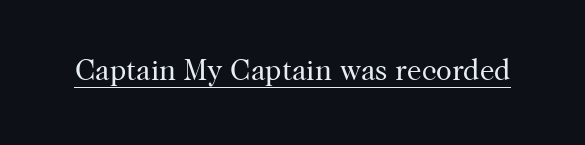
Looks like regular typesetting: each glyph gets only the width it needs. The text was rendered using a seriffed face with decorative stroke endings. The gaps between neighbouring characters are ordinary and unremarkable. The rendered words wear a rule along their underside.
